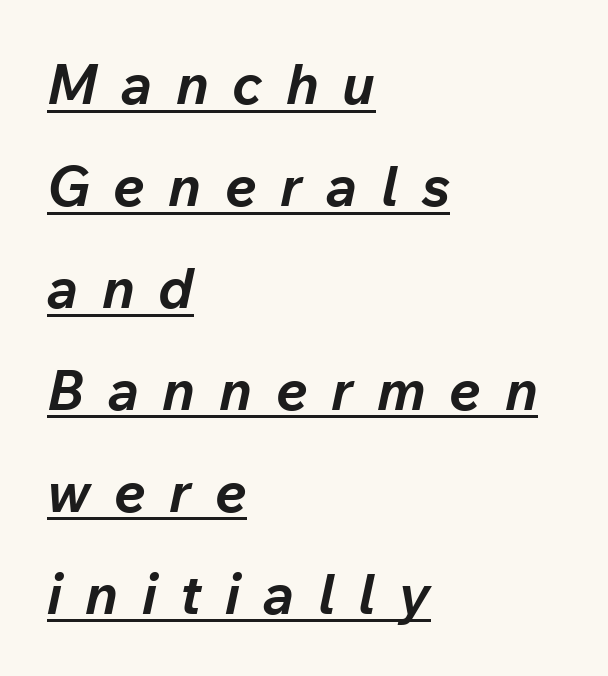
The image shows 56 px bold type, italic (leaning right); set left-aligned, line spacing 1.82x, unusually wide letter spacing (+0.42 em), underlined; low stroke contrast and a medium x-height.
